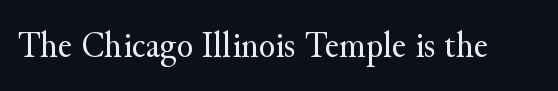
What kind of face is this? One with serifs. Clear beneath every line of the passage. No extra ink here — the face is not bold. Vertical strokes here are truly vertical.
